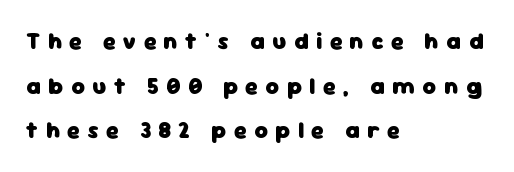
The strokes are fattened all the way to bold. Alignment: flush left. Rows of type keep a wide berth in the vertical direction. Anything drawn beneath the words? Only blank space.
